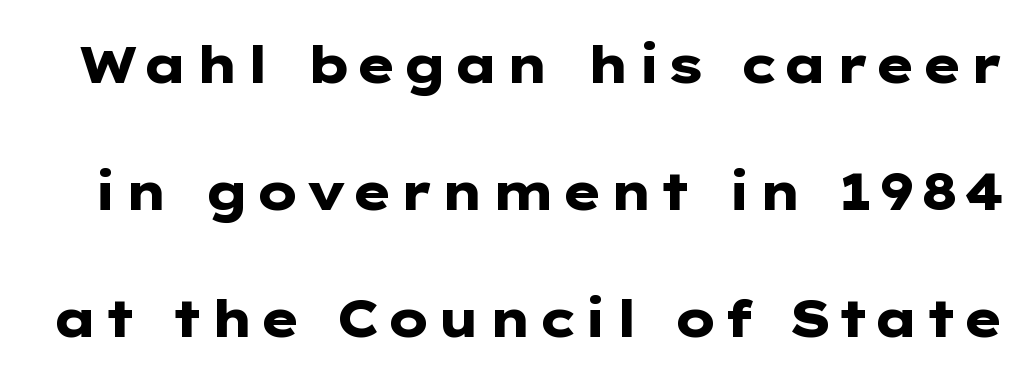
The image shows 51 px heavy, wide sans-serif type, upright; set loose line spacing (2.49x), not underlined; low stroke contrast and a medium x-height.
